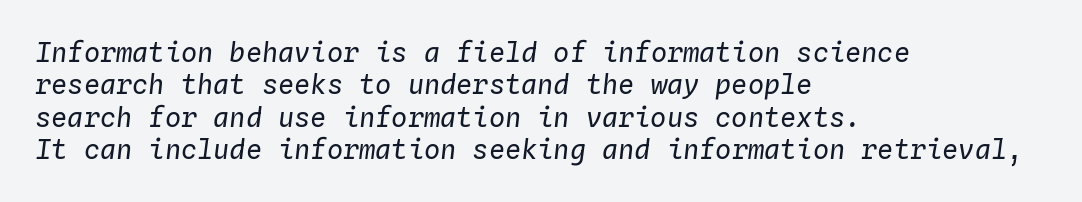
Lines of text with bare space underneath. You could call the tracking neutral — neither tight nor loose. The font's italic variant was chosen for this text. The font is comparable to plain body text, perhaps lighter.
